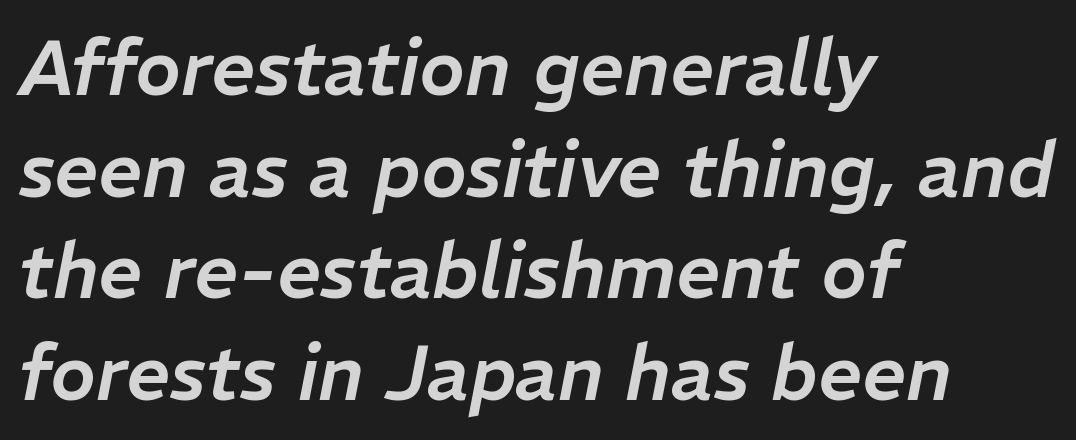
Descenders are the only things crossing below the line. Italic? Definitely — the glyphs are oblique. You could call the tracking neutral — neither tight nor loose. This sample is left-justified, so line endings fall wherever the words run out.
